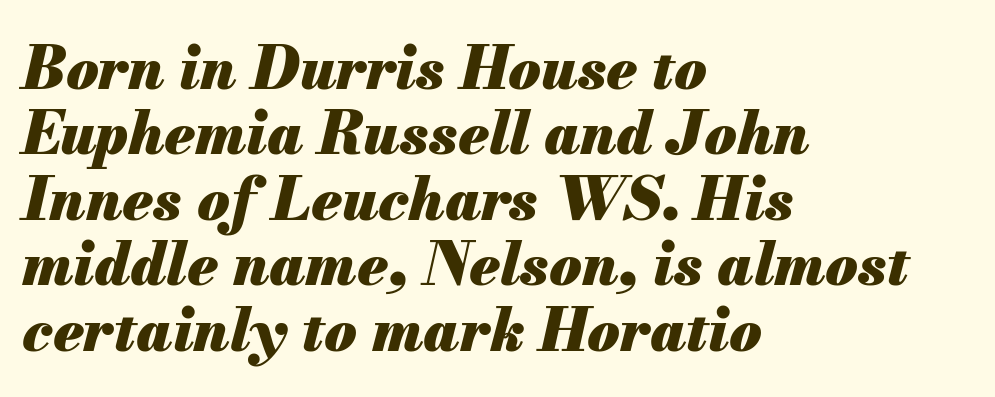
The image shows 59 px heavy type, italic (leaning right); set left-aligned, tight line spacing (1.11x), normal letter spacing, not underlined; medium stroke contrast and a small x-height.
